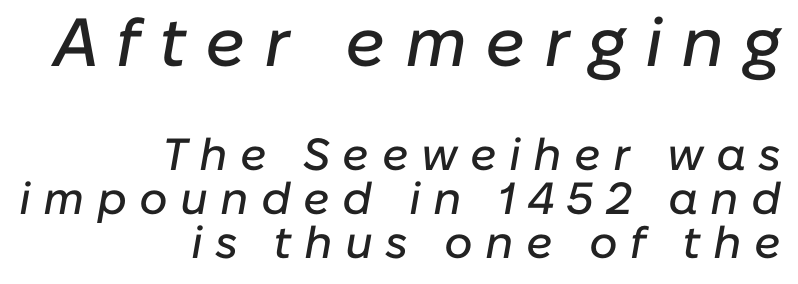
{"italic": "yes", "lean": "right", "slant_degrees": 10, "width": "normal", "stroke_contrast": "low", "x_height": "medium", "monospaced": "no", "underline": "no", "align": "right", "line_spacing": "tight", "line_spacing_ratio": 0.97, "letter_spacing": "wide", "letter_spacing_em": 0.27, "larger_block": "first", "size_ratio": 1.51, "glyph_px": 68}
